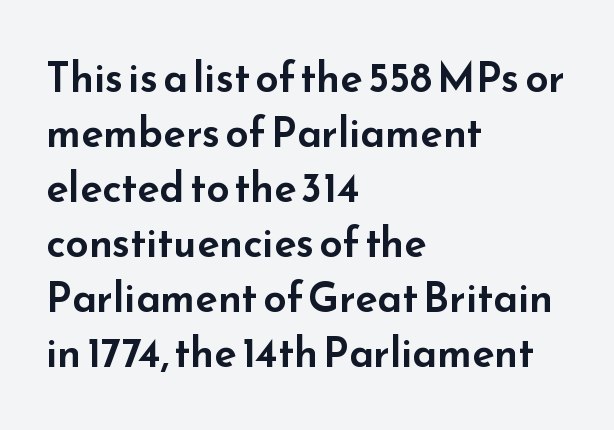
The image shows 41 px wide sans-serif type, upright; set left-aligned, normal line spacing (1.34x), normal letter spacing, not underlined; low stroke contrast and a small x-height.
